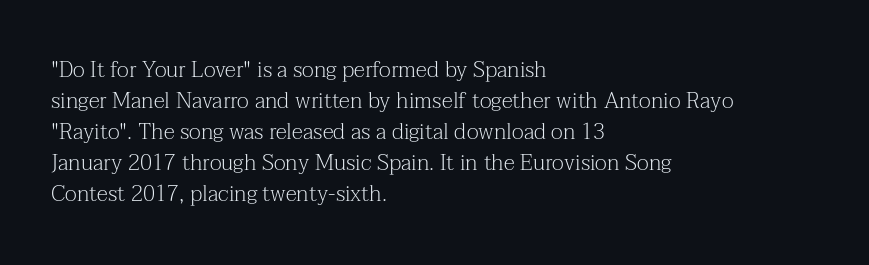
The words here are not underlined. Default kerning and tracking; the words read as compact shapes. The paragraph shown leans on its left margin. Posture: straight, roman, zero tilt. Vertical stems look standard width or narrower in stroke. Vertical spacing — default.
